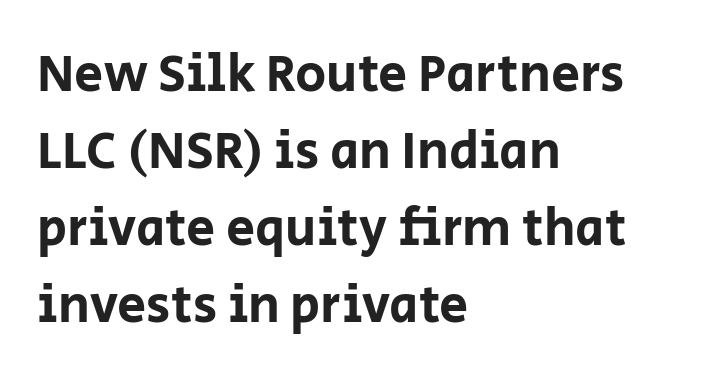
The passage shown is typed in a proportional face where columns would drift. A typesetter would mark this as roman, not italic. Descenders are the only things crossing below the line. Horizontally, the lines are justified to the leading edge only. In terms of letterspacing, this is plain default setting. What's the leading like? Ordinary, nothing unusual.
